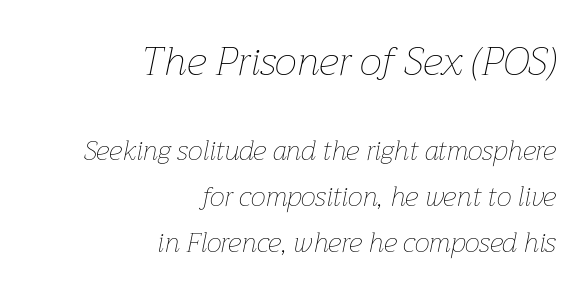
A typesetter would mark this as italic. How are the letters spaced? Ordinarily, with no added tracking. Check under the words: just untouched page. Regarding leading, the lines here are spaced in the standard way.
